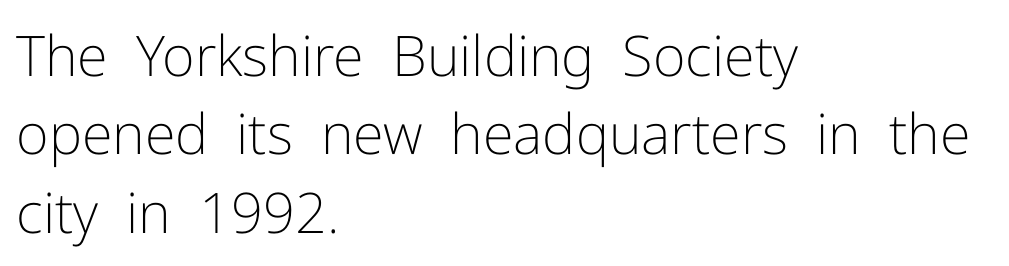
The image shows 56 px light sans-serif type, upright; set left-aligned, normal line spacing (1.4x), normal letter spacing, not underlined; low stroke contrast and a medium x-height.
